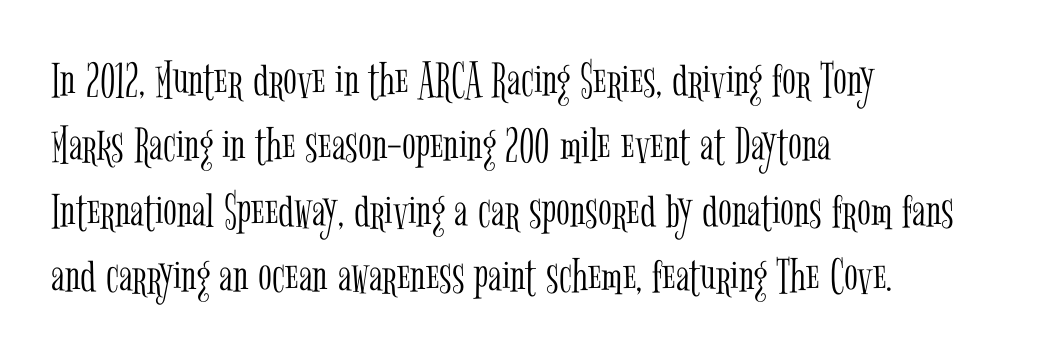
The space between consecutive lines is moderate. Is the letter spacing exaggerated? No — it looks like the ordinary default. The passage is arranged the way most books set body copy — flush left. Only glyphs here, with clear space below each row. The typesetting does not lean heavy: it is not bold. Think of a printed novel: that variable character pitch is what you see here.
